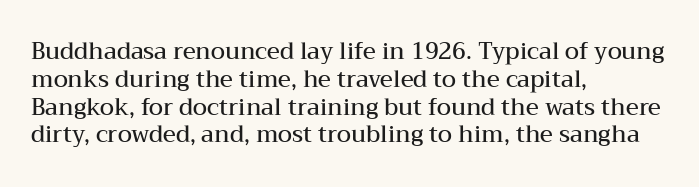
The letters stand straight up with perfectly vertical stems. Standard letterfit; no display-style spreading of the glyphs. Leftover space on each line is placed entirely after the last word. Look at the stroke-to-counter ratio: somewhat heavy, a semibold. Beneath every word, the page is bare.
